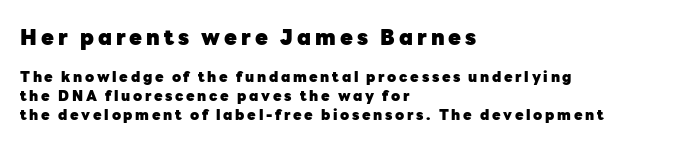
What's the leading like? Ordinary, nothing unusual. Is the type bold? Yes — the strokes are clearly thick and heavy. Rendered with straight, roman letterforms. Top chunk: large. Bottom chunk: small. Visually the block forms a straight wall on the left and a jagged coastline on the right.
